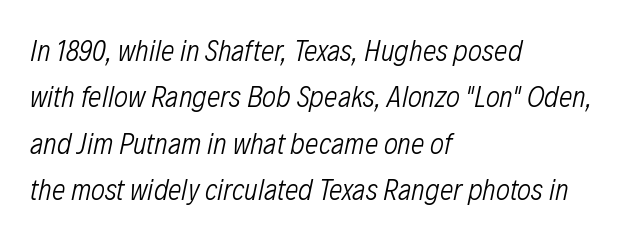
{"italic": "yes", "lean": "right", "slant_degrees": 12, "bold": "no", "weight": "light", "width": "condensed", "stroke_contrast": "low", "x_height": "medium", "monospaced": "no", "underline": "no", "align": "left", "line_spacing": "normal", "line_spacing_ratio": 1.55, "letter_spacing": "normal", "letter_spacing_em": 0.0, "glyph_px": 30}
